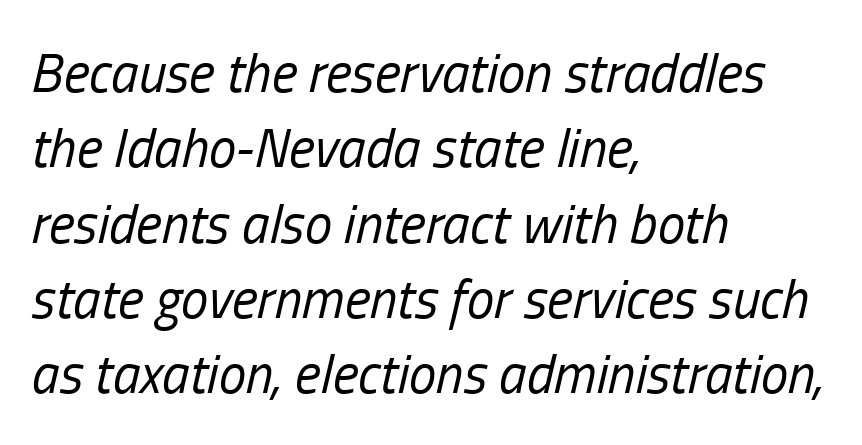
The image shows 55 px regular-weight, condensed type, italic (leaning right); set left-aligned, normal line spacing (1.37x), normal letter spacing, not underlined; low stroke contrast and a medium x-height.
